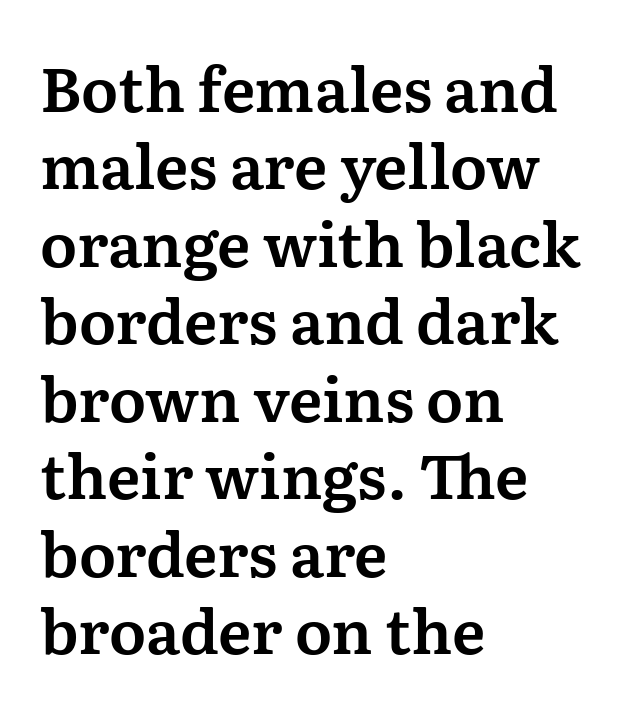
{"serif": "yes", "italic": "no", "width": "normal", "stroke_contrast": "medium", "x_height": "medium", "monospaced": "no", "underline": "no", "align": "left", "line_spacing": "normal", "line_spacing_ratio": 1.27, "letter_spacing": "normal", "letter_spacing_em": 0.0, "glyph_px": 61}
